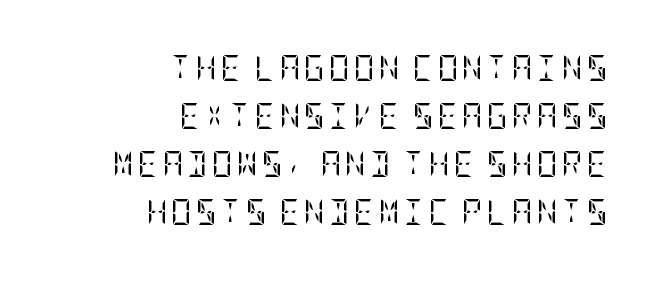
{"italic": "no", "bold": "no", "underline": "no", "align": "right", "line_spacing_ratio": 1.85, "glyph_px": 26}
